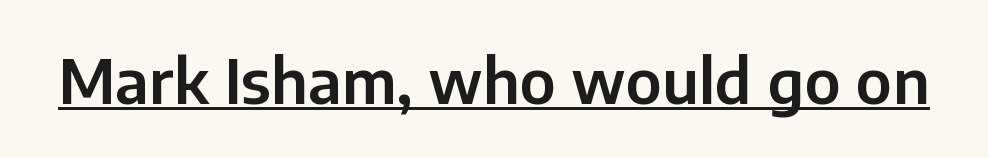
{"serif": "no", "italic": "no", "width": "normal", "stroke_contrast": "low", "x_height": "medium", "monospaced": "no", "underline": "yes", "letter_spacing": "normal", "letter_spacing_em": 0.0, "glyph_px": 62}
